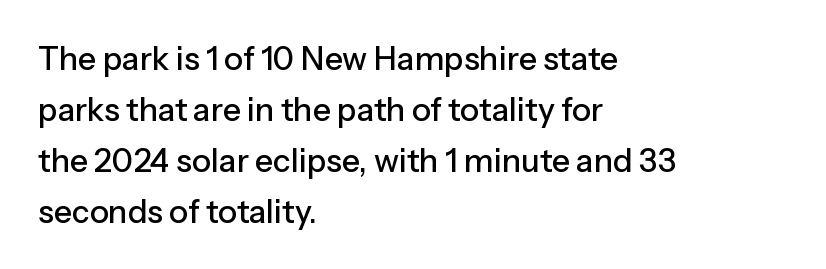
The image shows 32 px sans-serif type, upright; set left-aligned, normal line spacing (1.59x), normal letter spacing, not underlined; low stroke contrast and a medium x-height.
